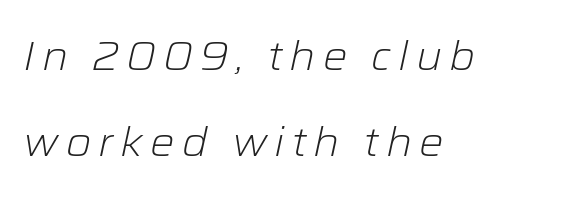
Q: Is the text bold? A: No.
Q: Is the text italic (slanted)? A: Yes, it leans right by about 12 degrees.
Q: Is the text underlined? A: No.
Q: How is the paragraph aligned? A: Left-aligned.
Q: Is the spacing between lines tight, normal or loose? A: Loose.
Q: Width (condensed, normal, or wide)? A: Normal.
Q: Stroke contrast? A: Low.
Q: x-height? A: Medium.
Q: Monospaced? A: No.
